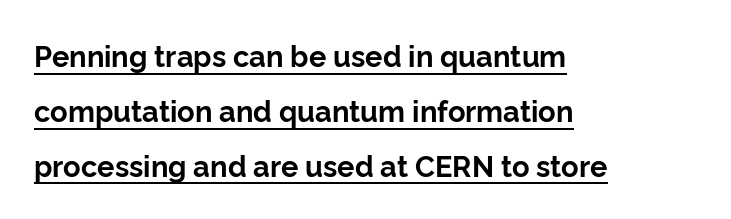
{"serif": "no", "italic": "no", "bold": "yes", "weight": "bold", "width": "normal", "stroke_contrast": "low", "x_height": "medium", "monospaced": "no", "underline": "yes", "align": "left", "line_spacing_ratio": 1.89, "letter_spacing": "normal", "letter_spacing_em": 0.0, "glyph_px": 29}
